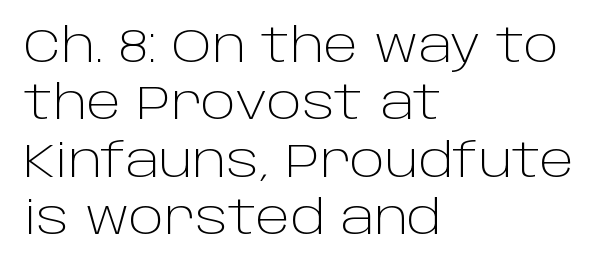
Q: Is the text bold? A: No.
Q: Is the text italic (slanted)? A: No, it is upright.
Q: Is the typeface a serif or a sans-serif typeface? A: Sans-serif.
Q: Is the text underlined? A: No.
Q: How is the paragraph aligned? A: Left-aligned.
Q: Is the spacing between letters normal or unusually wide? A: Normal.
Q: Width (condensed, normal, or wide)? A: Normal.
Q: Stroke contrast? A: Low.
Q: x-height? A: Large.
Q: Monospaced? A: No.
